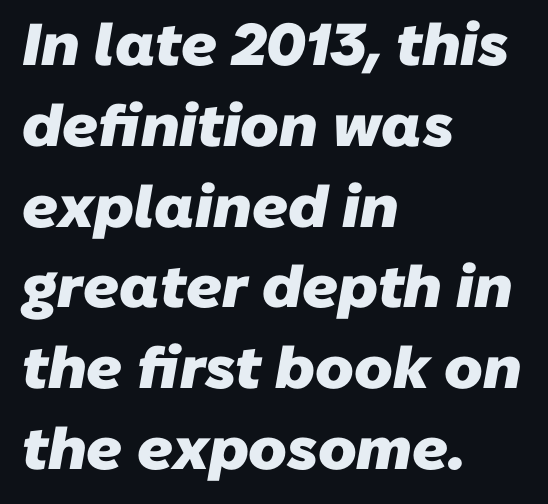
Q: Is the text bold? A: Yes.
Q: Is the typeface a serif or a sans-serif typeface? A: Sans-serif.
Q: Is the text underlined? A: No.
Q: How is the paragraph aligned? A: Left-aligned.
Q: Is the spacing between letters normal or unusually wide? A: Normal.
Q: Is the spacing between lines tight, normal or loose? A: Normal.
Q: Width (condensed, normal, or wide)? A: Normal.
Q: Stroke contrast? A: Low.
Q: x-height? A: Medium.
Q: Monospaced? A: No.
